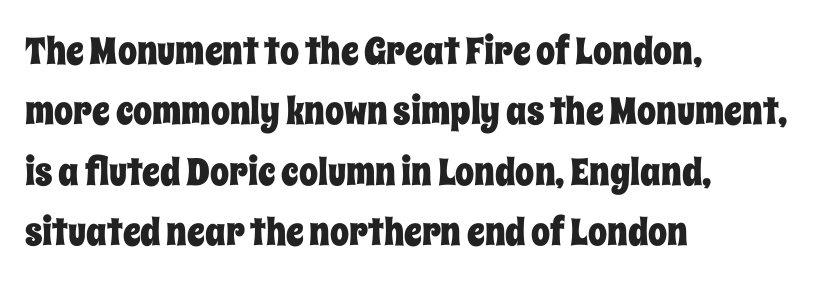
{"italic": "no", "width": "condensed", "stroke_contrast": "low", "x_height": "large", "monospaced": "no", "underline": "no", "align": "left", "line_spacing": "normal", "line_spacing_ratio": 1.59, "letter_spacing": "normal", "letter_spacing_em": 0.0, "glyph_px": 38}
